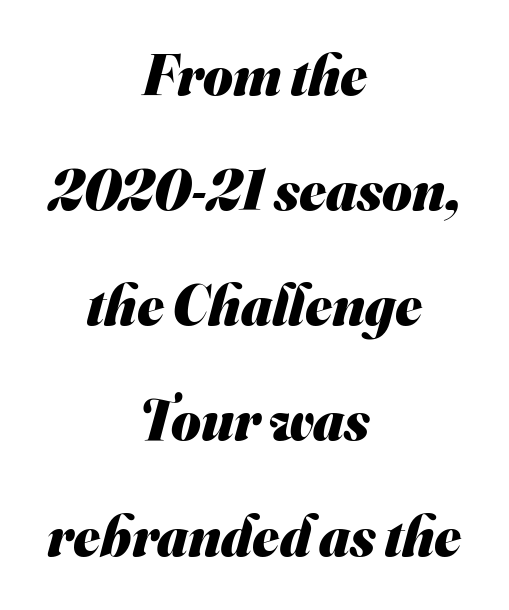
{"serif": "no", "bold": "yes", "weight": "heavy", "width": "normal", "stroke_contrast": "medium", "x_height": "small", "monospaced": "no", "underline": "no", "align": "center", "line_spacing": "loose", "line_spacing_ratio": 2.02, "letter_spacing": "normal", "letter_spacing_em": 0.0, "glyph_px": 57}
